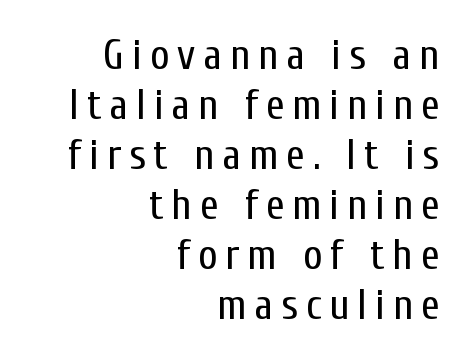
Letters have the restrained weight of plain body copy at most. The lines in this sample share a right terminus and differ only in where they begin. Clear beneath every line of the passage. Serif or sans? Sans — the stroke terminals are bare. You could not count columns in this text — the font is proportionally spaced.
